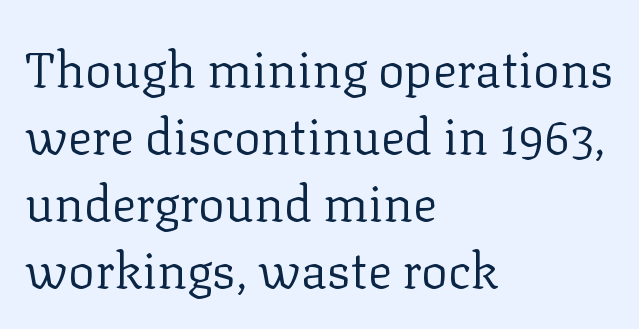
The image shows 50 px regular-weight serif type, upright; set left-aligned, normal line spacing (1.34x), normal letter spacing, not underlined; low stroke contrast and a medium x-height.
